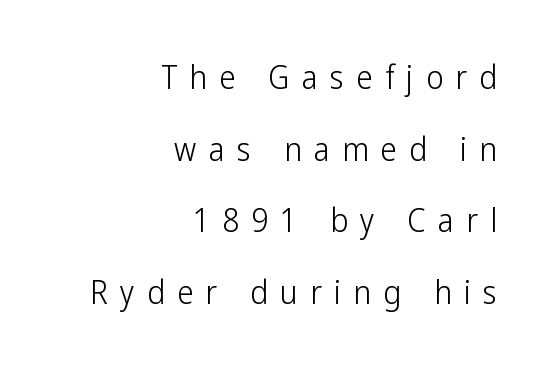
The image shows 33 px light, condensed sans-serif type, upright; set right-aligned, loose line spacing (2.17x), unusually wide letter spacing (+0.37 em), not underlined; low stroke contrast and a medium x-height.
